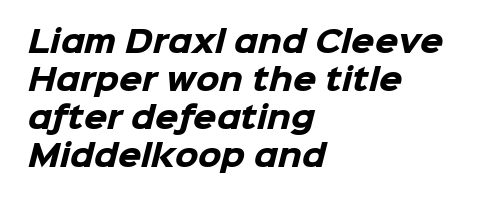
The image shows 30 px heavy sans-serif type; set left-aligned, normal line spacing (1.27x), normal letter spacing, not underlined; low stroke contrast and a medium x-height.
